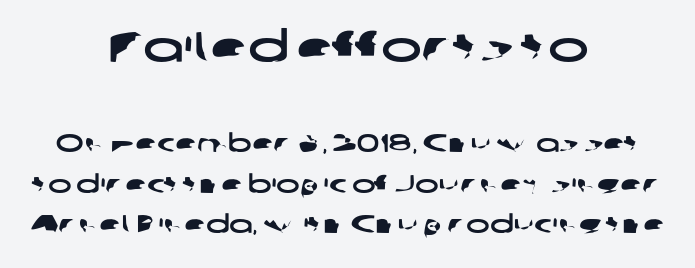
The string is rendered with underlining switched off. Does the bottom block carry the larger type? No, the top block does. The font family rendered here belongs to the sans-serif group. The text block is weighted toward neither margin, spreading evenly from the middle. Students, observe: this is what conventionally led text looks like. Default kerning and tracking; the words read as compact shapes.
